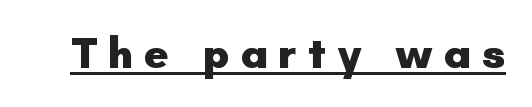
Q: Is the text bold? A: Yes.
Q: Is the text italic (slanted)? A: No, it is upright.
Q: Is the typeface a serif or a sans-serif typeface? A: Sans-serif.
Q: Is the text underlined? A: Yes.
Q: Is the spacing between letters normal or unusually wide? A: Unusually wide.
Q: Width (condensed, normal, or wide)? A: Normal.
Q: Stroke contrast? A: Low.
Q: x-height? A: Small.
Q: Monospaced? A: No.
